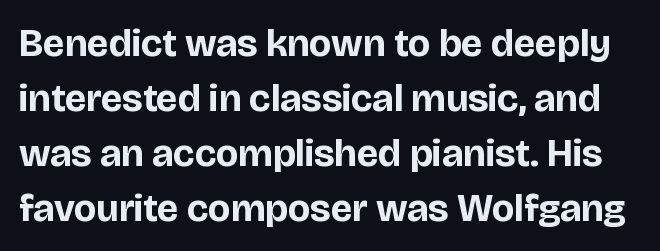
Honestly, the letter spacing is just normal — you wouldn't notice it. The sample has been set heavy, in full bold. The glyphs in this specimen are sans serif. A typesetter would call this proportional, since set widths differ per character.
